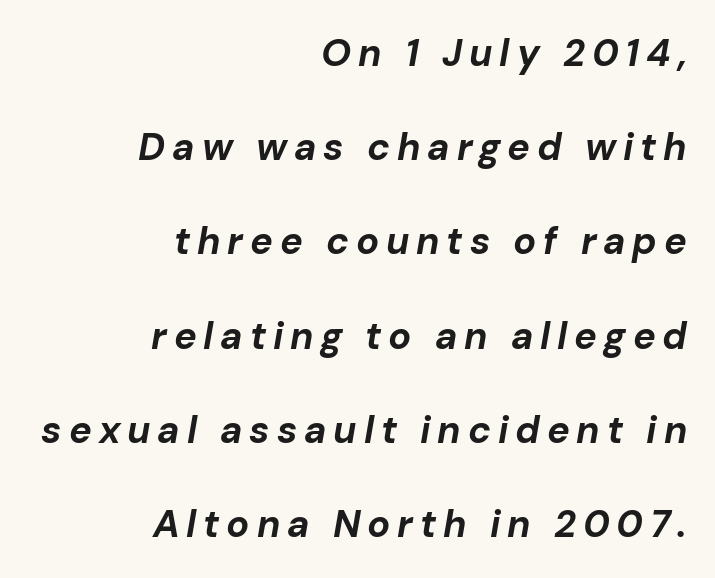
{"italic": "yes", "lean": "right", "slant_degrees": 10, "bold": "yes", "weight": "bold", "width": "normal", "stroke_contrast": "low", "x_height": "medium", "monospaced": "no", "underline": "no", "align": "right", "line_spacing": "loose", "line_spacing_ratio": 2.48, "glyph_px": 38}
